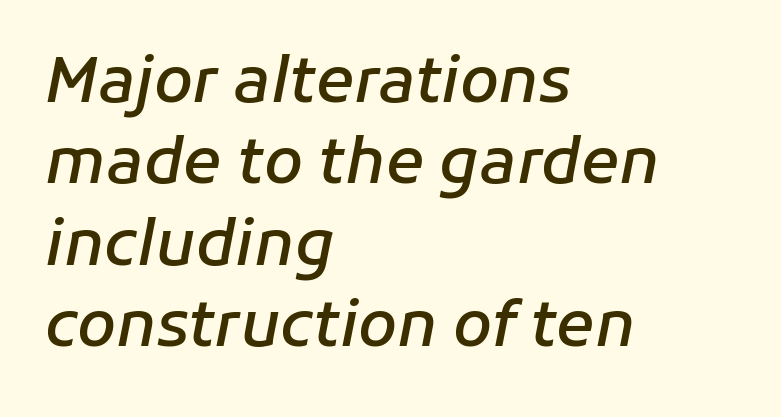
Q: Is the text bold? A: Semi-bold.
Q: Is the text italic (slanted)? A: Yes, it leans right by about 11 degrees.
Q: Is the text underlined? A: No.
Q: How is the paragraph aligned? A: Left-aligned.
Q: Is the spacing between letters normal or unusually wide? A: Normal.
Q: Is the spacing between lines tight, normal or loose? A: Normal.
Q: Width (condensed, normal, or wide)? A: Normal.
Q: Stroke contrast? A: Low.
Q: x-height? A: Medium.
Q: Monospaced? A: No.
